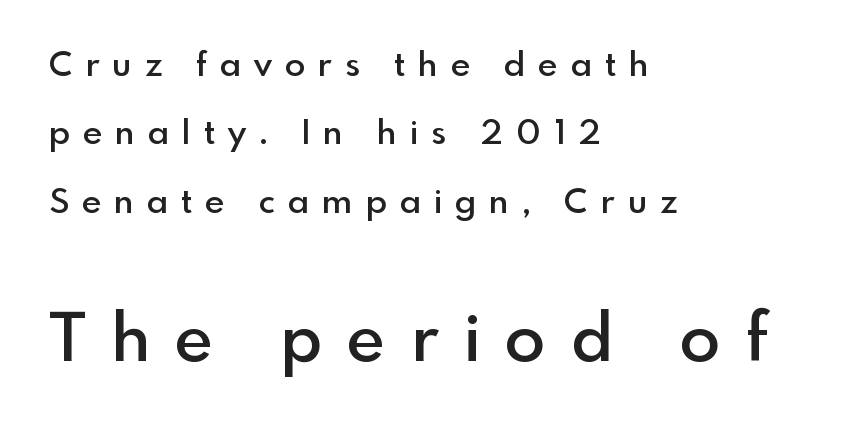
Q: Is the text bold? A: Semi-bold.
Q: Is the text italic (slanted)? A: No, it is upright.
Q: Is the typeface a serif or a sans-serif typeface? A: Sans-serif.
Q: Is the text underlined? A: No.
Q: How is the paragraph aligned? A: Left-aligned.
Q: Is the spacing between letters normal or unusually wide? A: Unusually wide.
Q: Is the spacing between lines tight, normal or loose? A: Loose.
Q: Which block of text is set in a larger size, the first (top) or the second (bottom)? A: The second (bottom) one.
Q: Width (condensed, normal, or wide)? A: Normal.
Q: x-height? A: Small.
Q: Monospaced? A: No.
